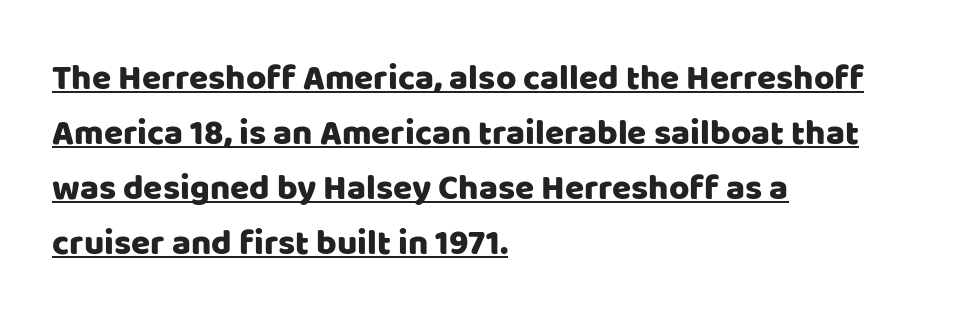
Q: Is the text italic (slanted)? A: No, it is upright.
Q: Is the typeface a serif or a sans-serif typeface? A: Sans-serif.
Q: Is the text underlined? A: Yes.
Q: How is the paragraph aligned? A: Left-aligned.
Q: Is the spacing between letters normal or unusually wide? A: Normal.
Q: Is the spacing between lines tight, normal or loose? A: Normal.
Q: Width (condensed, normal, or wide)? A: Normal.
Q: Stroke contrast? A: Low.
Q: x-height? A: Large.
Q: Monospaced? A: No.
